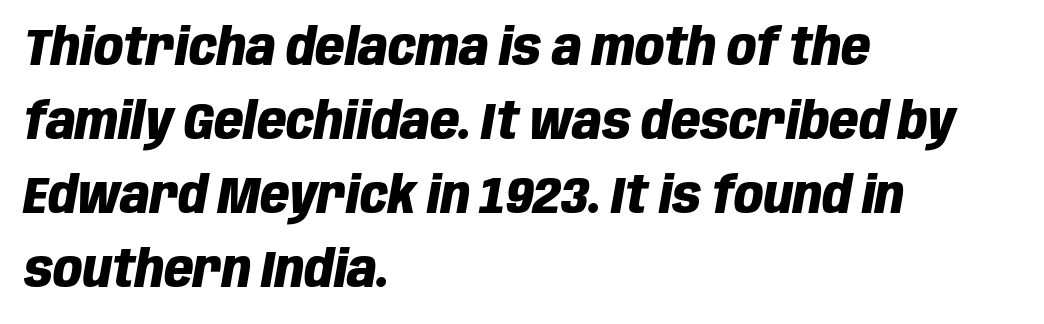
Q: Is the text bold? A: Yes.
Q: Is the text italic (slanted)? A: Yes, it leans right by about 10 degrees.
Q: Is the text underlined? A: No.
Q: How is the paragraph aligned? A: Left-aligned.
Q: Is the spacing between letters normal or unusually wide? A: Normal.
Q: Is the spacing between lines tight, normal or loose? A: Normal.
Q: Width (condensed, normal, or wide)? A: Condensed.
Q: Stroke contrast? A: Low.
Q: x-height? A: Large.
Q: Monospaced? A: No.
